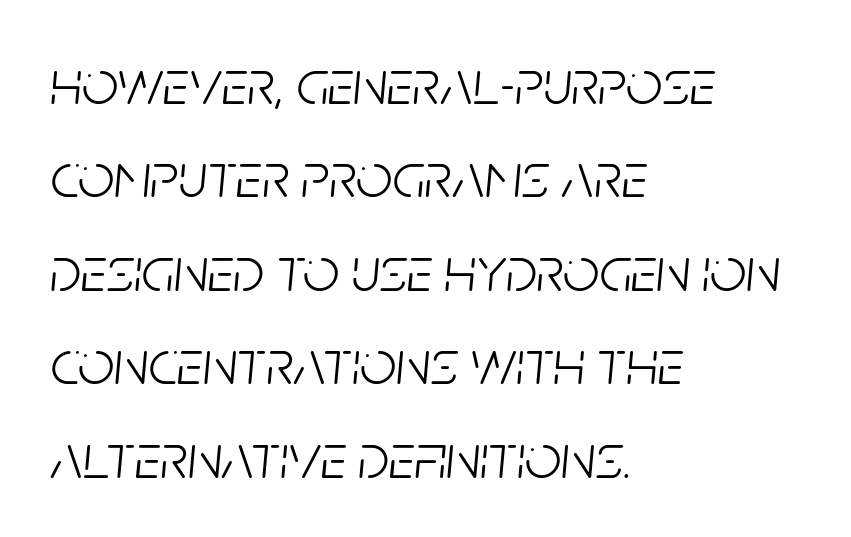
{"italic": "yes", "lean": "right", "slant_degrees": 5, "bold": "no", "weight": "light", "width": "condensed", "stroke_contrast": "low", "x_height": "large", "monospaced": "no", "underline": "no", "align": "left", "line_spacing": "normal", "line_spacing_ratio": 1.46, "letter_spacing": "normal", "letter_spacing_em": 0.0, "glyph_px": 64}
